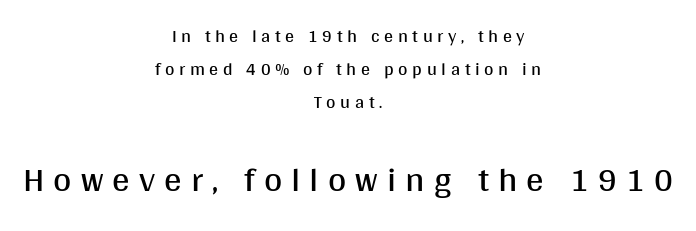
{"serif": "no", "italic": "no", "bold": "no", "weight": "regular", "width": "normal", "stroke_contrast": "medium", "x_height": "large", "monospaced": "no", "underline": "no", "align": "center", "line_spacing_ratio": 1.84, "letter_spacing": "wide", "letter_spacing_em": 0.26, "larger_block": "second", "size_ratio": 1.94, "glyph_px": 35}
